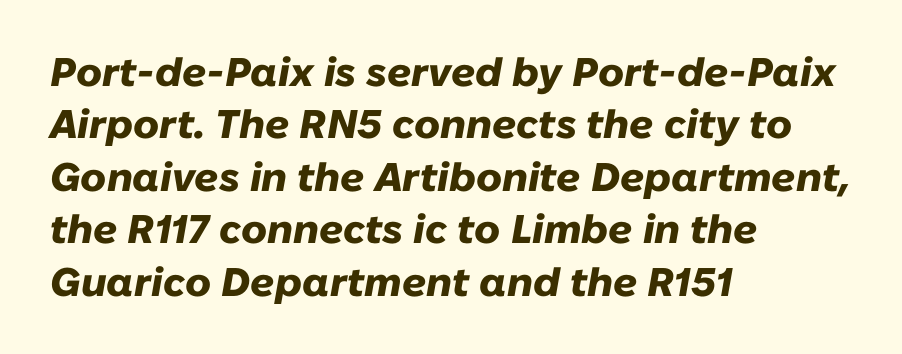
Q: Is the text bold? A: Yes.
Q: Is the text italic (slanted)? A: Yes, it leans right by about 10 degrees.
Q: Is the text underlined? A: No.
Q: How is the paragraph aligned? A: Left-aligned.
Q: Is the spacing between letters normal or unusually wide? A: Normal.
Q: Is the spacing between lines tight, normal or loose? A: Normal.
Q: Width (condensed, normal, or wide)? A: Normal.
Q: Stroke contrast? A: Low.
Q: x-height? A: Medium.
Q: Monospaced? A: No.
